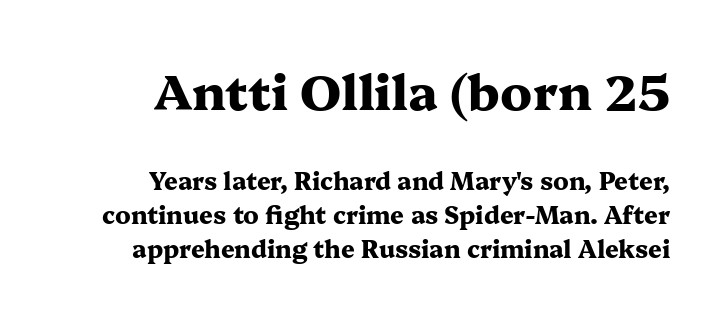
{"serif": "yes", "italic": "no", "bold": "yes", "weight": "heavy", "width": "wide", "stroke_contrast": "medium", "x_height": "medium", "monospaced": "no", "underline": "no", "align": "right", "line_spacing": "normal", "line_spacing_ratio": 1.42, "letter_spacing": "normal", "letter_spacing_em": 0.0, "larger_block": "first", "size_ratio": 2.04, "glyph_px": 49}
